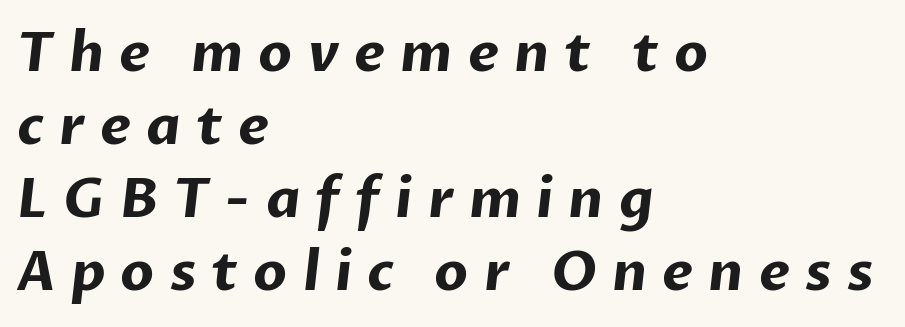
{"serif": "no", "bold": "yes", "weight": "bold", "width": "normal", "stroke_contrast": "low", "x_height": "medium", "monospaced": "no", "underline": "no", "align": "left", "line_spacing": "normal", "line_spacing_ratio": 1.35, "letter_spacing": "wide", "letter_spacing_em": 0.28, "glyph_px": 54}
